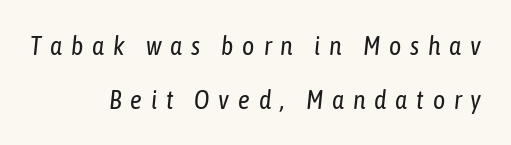
Q: Is the text bold? A: No.
Q: Is the text italic (slanted)? A: Yes, it leans right by about 6 degrees.
Q: Is the text underlined? A: No.
Q: How is the paragraph aligned? A: Right-aligned.
Q: Is the spacing between letters normal or unusually wide? A: Unusually wide.
Q: Is the spacing between lines tight, normal or loose? A: Loose.
